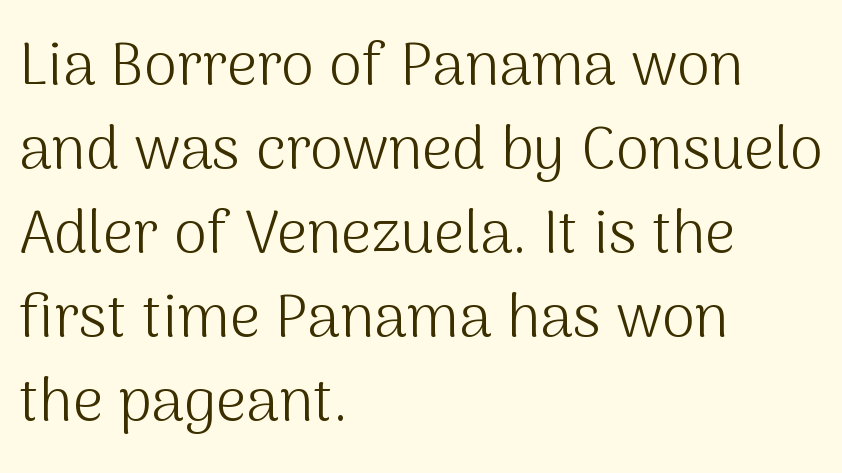
Q: Is the text bold? A: No.
Q: Is the text italic (slanted)? A: No, it is upright.
Q: Is the typeface a serif or a sans-serif typeface? A: Sans-serif.
Q: Is the text underlined? A: No.
Q: How is the paragraph aligned? A: Left-aligned.
Q: Is the spacing between letters normal or unusually wide? A: Normal.
Q: Is the spacing between lines tight, normal or loose? A: Normal.
Q: Width (condensed, normal, or wide)? A: Normal.
Q: Stroke contrast? A: Medium.
Q: x-height? A: Medium.
Q: Monospaced? A: No.
